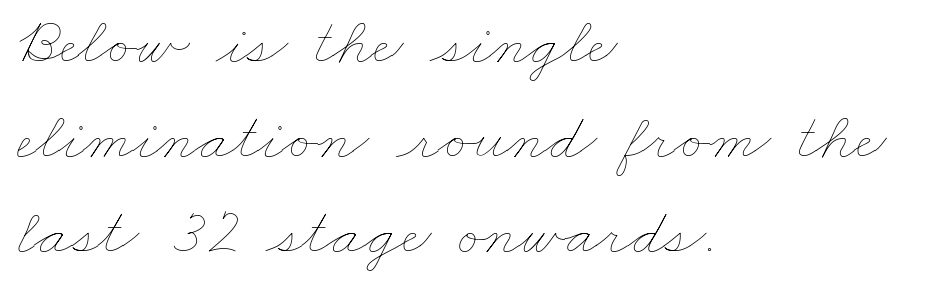
The image shows 67 px thin, wide type; set left-aligned, normal line spacing (1.42x), normal letter spacing, not underlined; low stroke contrast and a small x-height.
